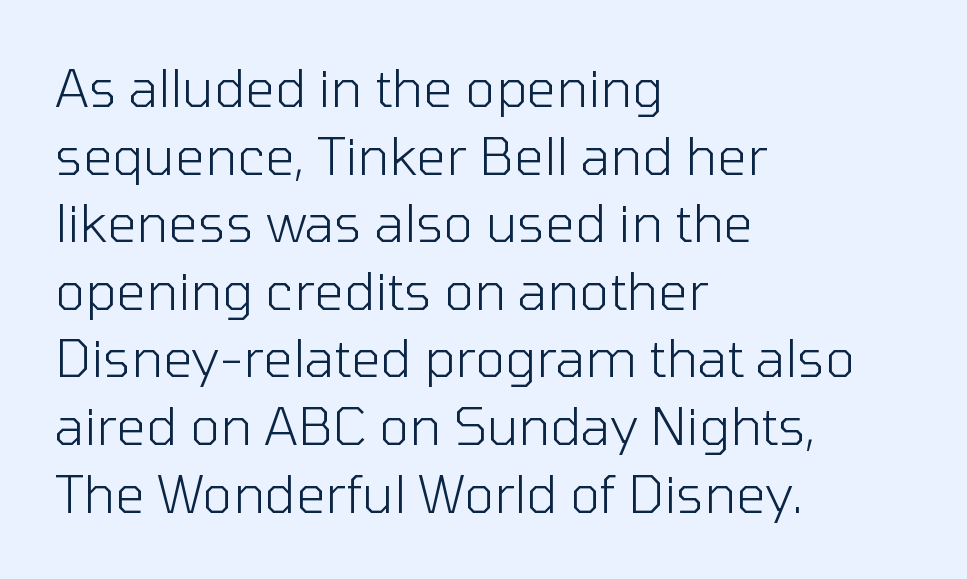
Quick note: not italic, upright. Line starts are locked; line ends wander. The typesetting does not lean heavy: it is not bold. Students, observe: this is what conventionally led text looks like. Nobody touched the tracking dial on this one. These lines are rendered in a variable-pitch font.
